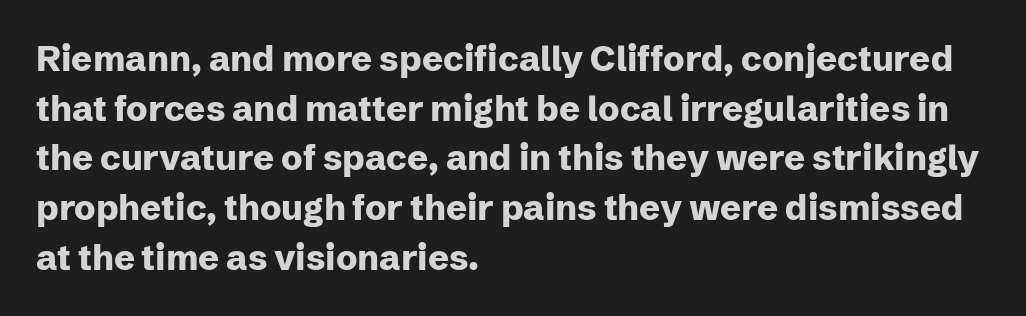
Type style note: lacks serifs. Nope, not italic — everything's standing straight. The face used here is rendered with its standard letterfit. Varying glyph widths throughout — classic text-font behaviour.
